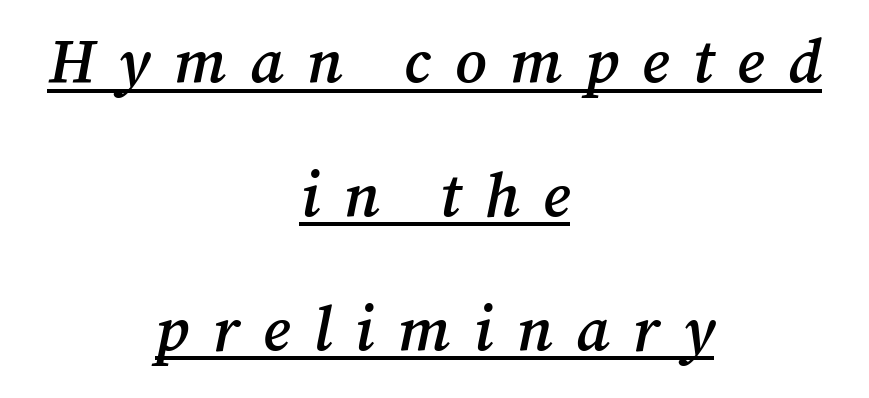
The image shows 62 px semibold serif type, italic (leaning right); set centered, loose line spacing (2.16x), unusually wide letter spacing (+0.38 em), underlined; medium stroke contrast and a medium x-height.
